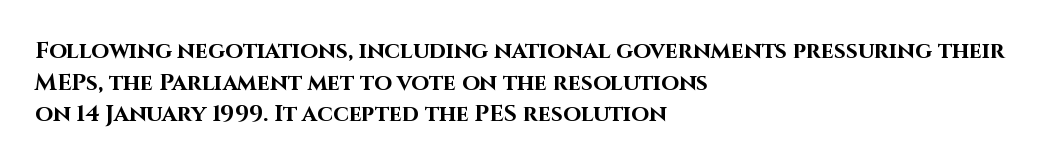
Q: Is the text bold? A: Yes.
Q: Is the text italic (slanted)? A: No, it is upright.
Q: Is the text underlined? A: No.
Q: How is the paragraph aligned? A: Left-aligned.
Q: Is the spacing between letters normal or unusually wide? A: Normal.
Q: Is the spacing between lines tight, normal or loose? A: Normal.
